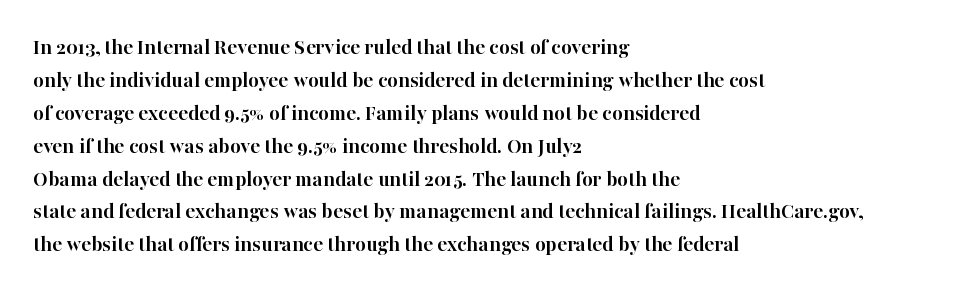
The gaps between neighbouring characters are ordinary and unremarkable. A dark, heavy texture on the line: the type is bold. Leftover space on each line is placed entirely after the last word. Reading down the column, the eye jumps a familiar distance to each next line. This is the regular roman posture of the typeface.
